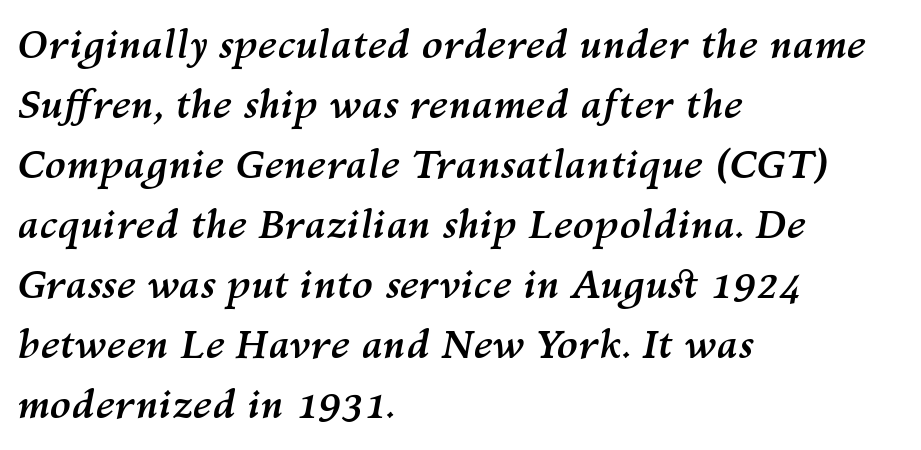
This block has exactly the height ordinary leading produces. Italic? Definitely — the glyphs are oblique. These lines stack with their left ends in a neat column. Summary of weight: heavy, a full bold.
